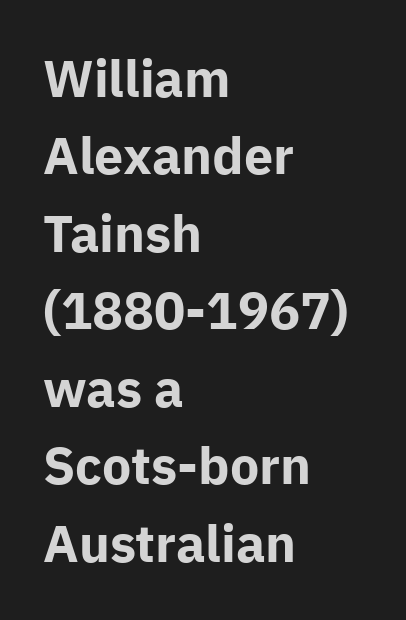
{"serif": "no", "italic": "no", "bold": "yes", "weight": "bold", "width": "normal", "stroke_contrast": "low", "x_height": "medium", "monospaced": "no", "underline": "no", "align": "left", "line_spacing": "normal", "line_spacing_ratio": 1.49, "letter_spacing": "normal", "letter_spacing_em": 0.0, "glyph_px": 52}
